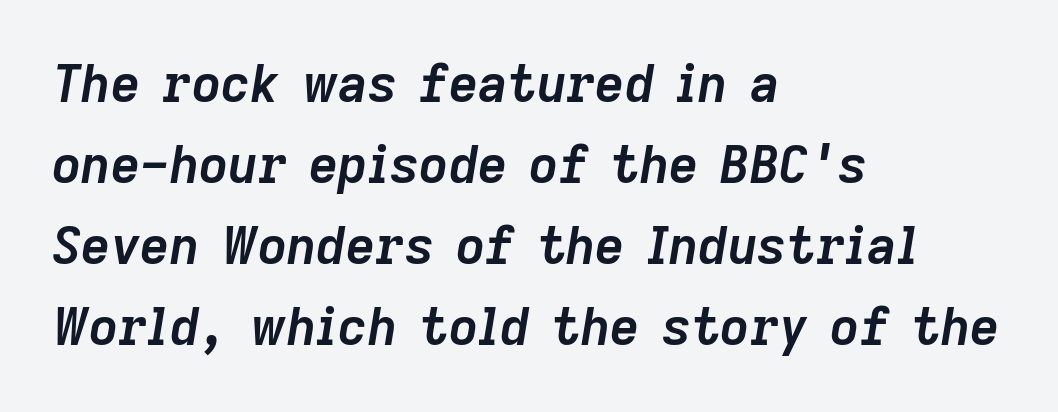
Where is the straight margin? On the left. The rendering uses a bold face; every stroke is thick and dark. This is oblique type, the kind used for emphasis or titles. Leading: standard.
